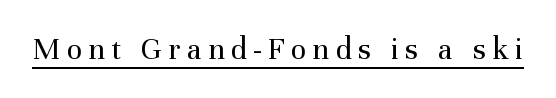
Is the letter spacing exaggerated? Yes — the characters are pushed far apart. The face looks like a standard text weight, possibly lighter. Little horizontal feet cap the strokes, marking this as serif type. The axis of the letterforms is exactly vertical. Character widths vary here, with narrow letters taking less room than wide ones. This is underlined copy, the kind a proofreader might mark for attention.
